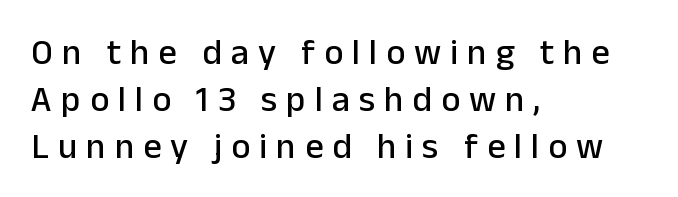
The paragraph shown leans on its left margin. The strip under each line holds only bare page. Regarding serifs, this sample does without them. Baseline-to-baseline distance is the conventional proportion of letter height. Ascenders rise straight up at ninety degrees. The line texture is sparse and dotted thanks to wide tracking.
